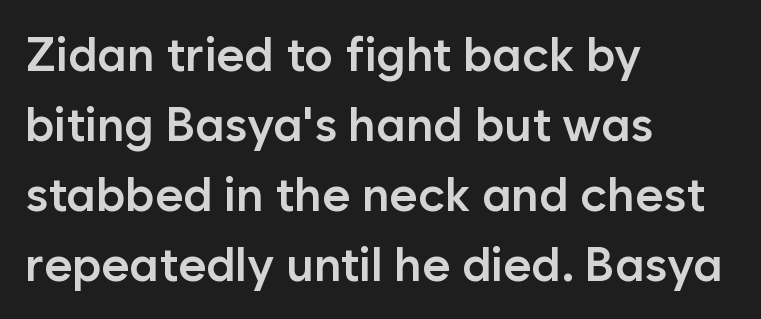
{"serif": "no", "italic": "no", "bold": "semi", "weight": "semibold", "width": "normal", "stroke_contrast": "low", "x_height": "medium", "monospaced": "no", "underline": "no", "align": "left", "line_spacing": "normal", "line_spacing_ratio": 1.46, "letter_spacing": "normal", "letter_spacing_em": 0.0, "glyph_px": 48}
